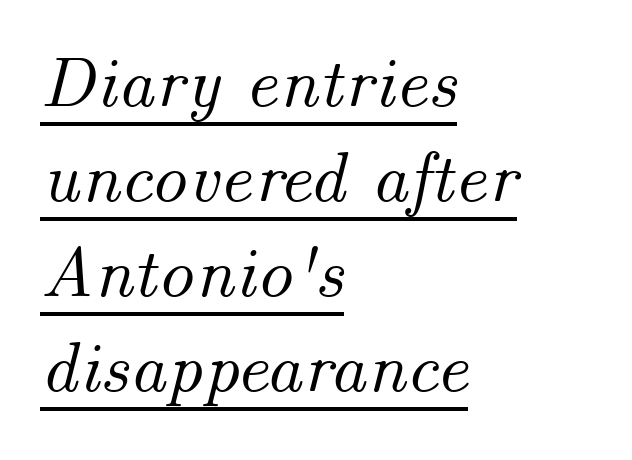
{"italic": "yes", "lean": "right", "slant_degrees": 14, "width": "normal", "stroke_contrast": "medium", "x_height": "small", "monospaced": "no", "underline": "yes", "align": "left", "line_spacing": "normal", "line_spacing_ratio": 1.32, "letter_spacing": "normal", "letter_spacing_em": 0.0, "glyph_px": 72}
